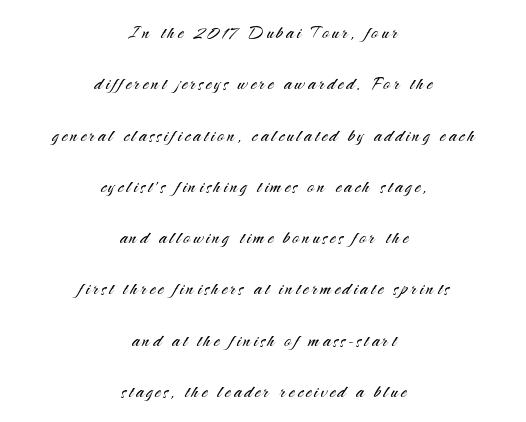
{"bold": "no", "underline": "no", "align": "center", "line_spacing": "loose", "line_spacing_ratio": 2.23, "glyph_px": 23}
